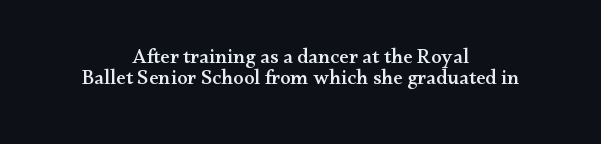
Q: Is the text italic (slanted)? A: No, it is upright.
Q: Is the text underlined? A: No.
Q: How is the paragraph aligned? A: Centered.
Q: Is the spacing between letters normal or unusually wide? A: Normal.
Q: Is the spacing between lines tight, normal or loose? A: Tight.
